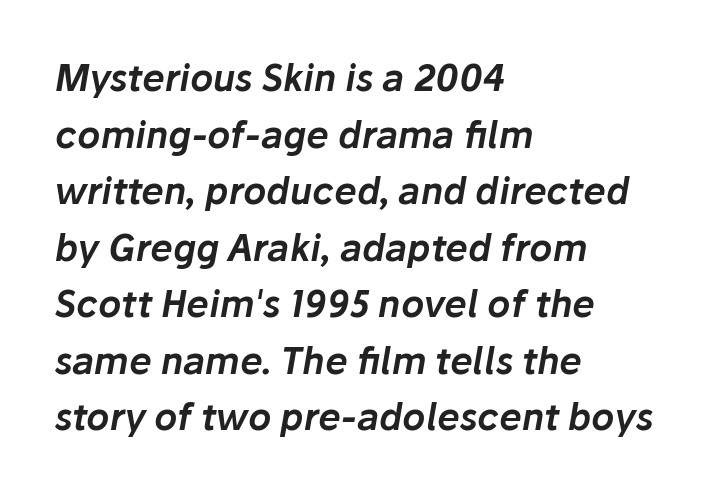
A typesetter would call this leading conventional body-copy spacing. You could call the tracking neutral — neither tight nor loose. This rendering uses left alignment, leaving the right contour irregular. Has an underline been added? It has not. Varying glyph widths throughout — classic text-font behaviour.
